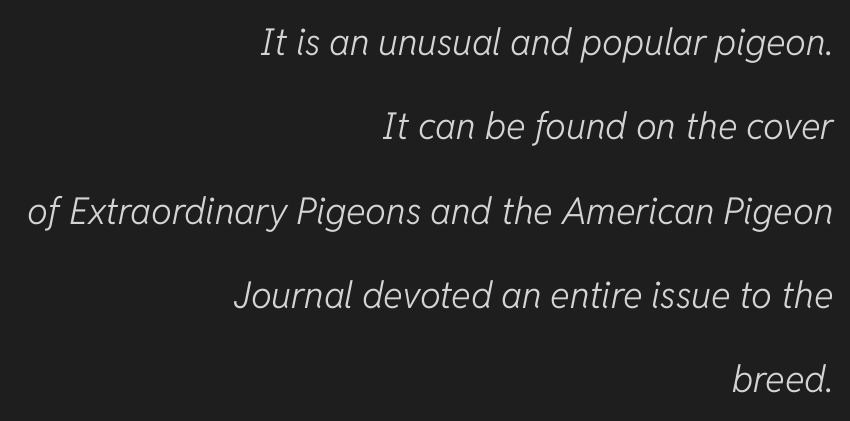
Underline: absent. Line ends are locked; line starts wander. Is the type slanted? Yes — the strokes lean at a clear angle. Default kerning and tracking; the words read as compact shapes. Notice the wide empty band between every row — that's loose leading.
